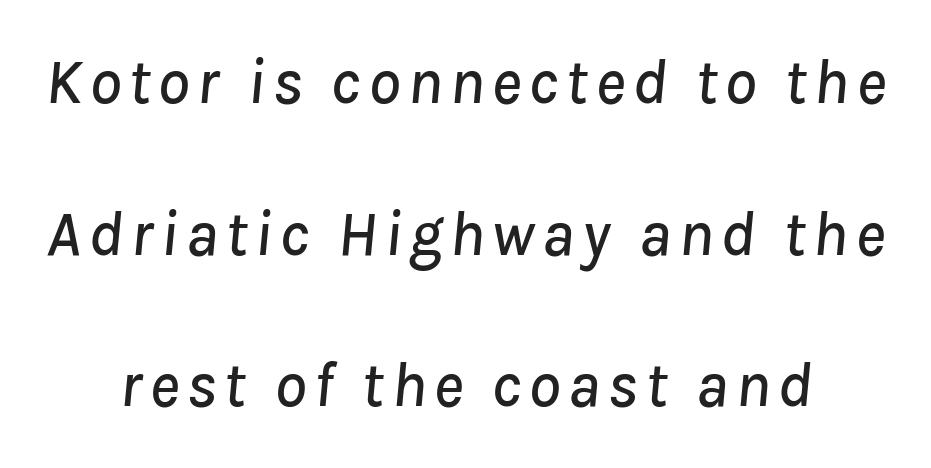
Is there much room between lines? Yes — plenty of vertical air separates them. The face used here has a pronounced slope to its letters. Proportional: the letters do not fall into vertical columns. The string is rendered with underlining switched off. The compositor balanced each line on the midline.
